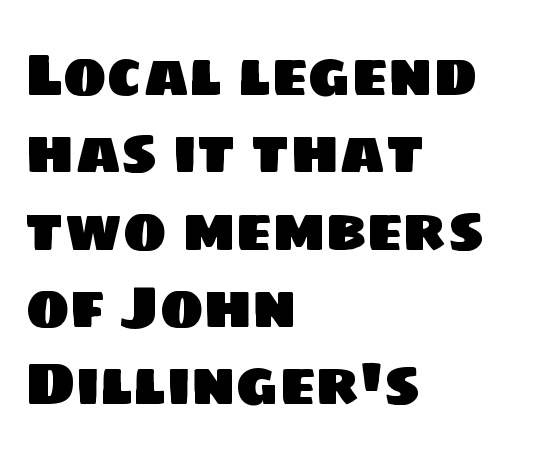
The typesetter chose a ragged-right arrangement here. Lines of text with bare space underneath. Serifs: no, the terminals of the letterforms are clean. Here the designer chose a conventional face with non-uniform glyph widths.
